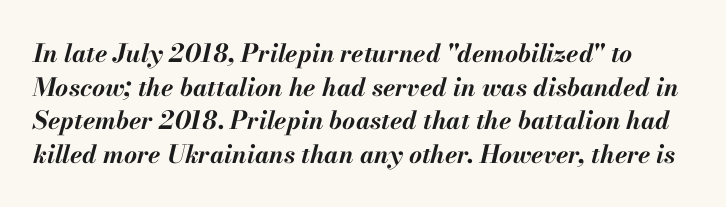
Check under the words: just untouched page. This sample uses plain, unmodified letter spacing. Stroke thickness is high; the sample reads as a true bold. Is there much room between lines? A standard amount, neither cramped nor airy. If you drew a line through each stem, it would be angled.
